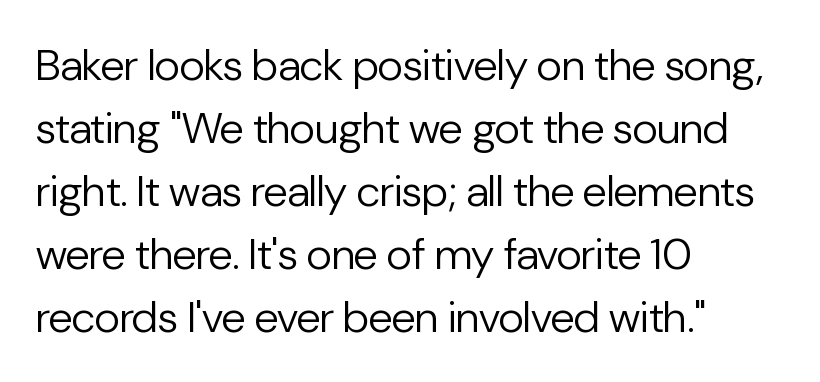
Q: Is the text bold? A: No.
Q: Is the text italic (slanted)? A: No, it is upright.
Q: Is the typeface a serif or a sans-serif typeface? A: Sans-serif.
Q: Is the text underlined? A: No.
Q: How is the paragraph aligned? A: Left-aligned.
Q: Is the spacing between letters normal or unusually wide? A: Normal.
Q: Is the spacing between lines tight, normal or loose? A: Normal.
Q: Width (condensed, normal, or wide)? A: Normal.
Q: Stroke contrast? A: Low.
Q: x-height? A: Medium.
Q: Monospaced? A: No.
